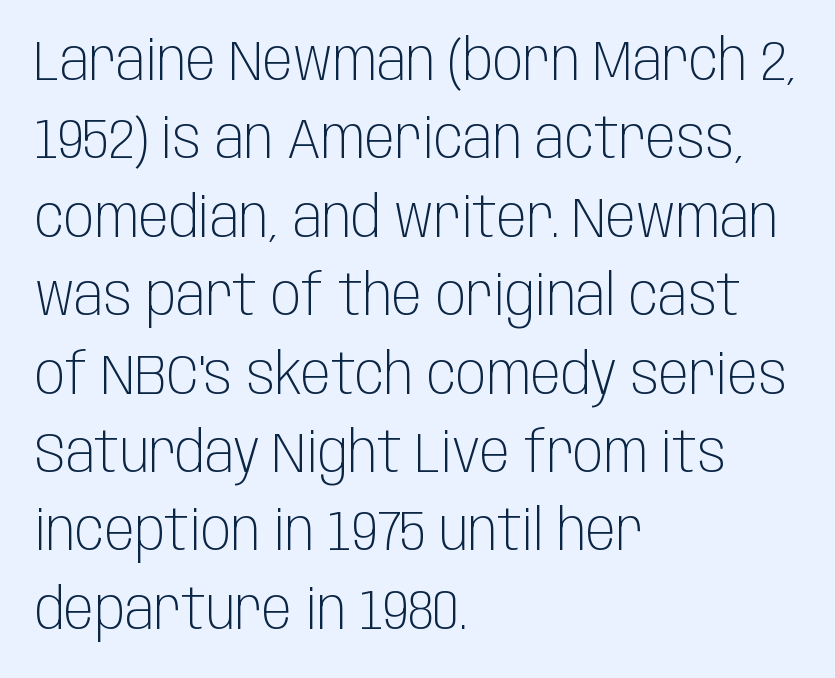
The lettering holds an erect, upright posture throughout. Stroke thickness stays within the range of a standard reading face or lighter. Line starts are locked; line ends wander. Any mark beneath the type? The region is blank. Interline gaps are of average width in this sample.
